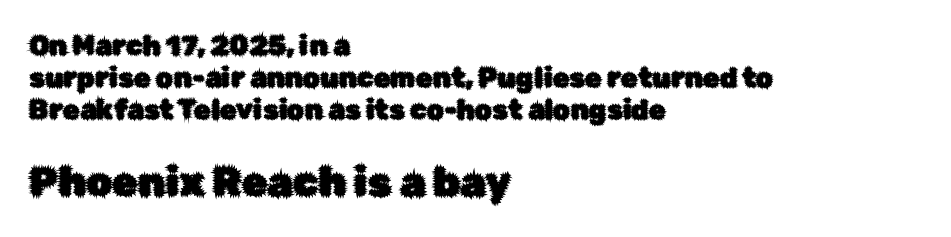
The image shows 41 px sans-serif type, upright; set left-aligned, line spacing 1.18x, normal letter spacing, not underlined; the second (bottom) block is 1.52x larger; low stroke contrast and a medium x-height.
